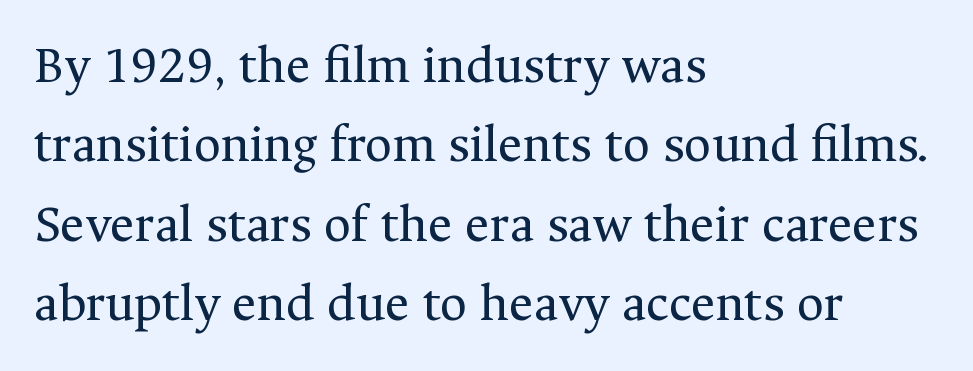
Q: Is the text bold? A: No.
Q: Is the text italic (slanted)? A: No, it is upright.
Q: Is the typeface a serif or a sans-serif typeface? A: Serif.
Q: Is the text underlined? A: No.
Q: How is the paragraph aligned? A: Left-aligned.
Q: Is the spacing between letters normal or unusually wide? A: Normal.
Q: Is the spacing between lines tight, normal or loose? A: Normal.
Q: Width (condensed, normal, or wide)? A: Normal.
Q: Stroke contrast? A: Medium.
Q: x-height? A: Medium.
Q: Monospaced? A: No.
